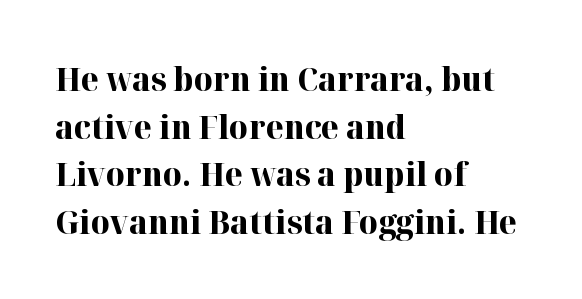
Q: Is the text bold? A: Yes.
Q: Is the text italic (slanted)? A: No, it is upright.
Q: Is the typeface a serif or a sans-serif typeface? A: Serif.
Q: Is the text underlined? A: No.
Q: How is the paragraph aligned? A: Left-aligned.
Q: Is the spacing between letters normal or unusually wide? A: Normal.
Q: Is the spacing between lines tight, normal or loose? A: Normal.
Q: Width (condensed, normal, or wide)? A: Normal.
Q: Stroke contrast? A: High.
Q: x-height? A: Medium.
Q: Monospaced? A: No.
